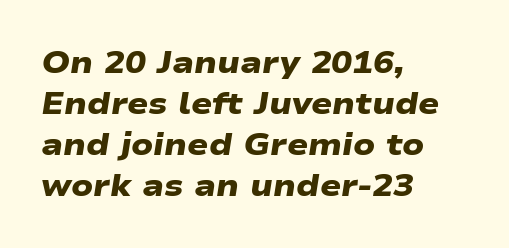
Visually the block forms a straight wall on the left and a jagged coastline on the right. Unmarked baselines from the first word to the last. The block of text has a typical density, with ordinary space between rows. Each letter keeps its own natural width here, so spacing adapts to shape. You'd pick this weight for a headline — it's a proper bold. The letterforms sit shoulder to shoulder at normal distance.
